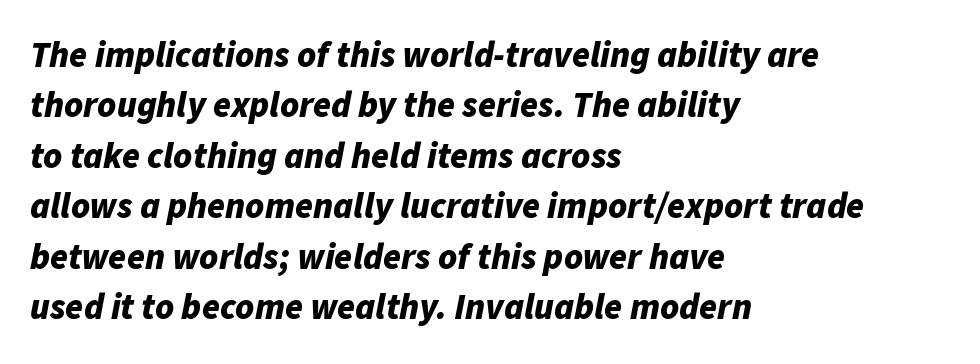
The letters are bold, with thick, heavy strokes. Notice how descenders clear the ascenders below comfortably — that's standard leading. Has an underline been added? It has not. Horizontal alignment here is leftward, the default for most running prose. You can tell it's italic because the verticals aren't actually vertical. Think of a printed novel: that variable character pitch is what you see here.
